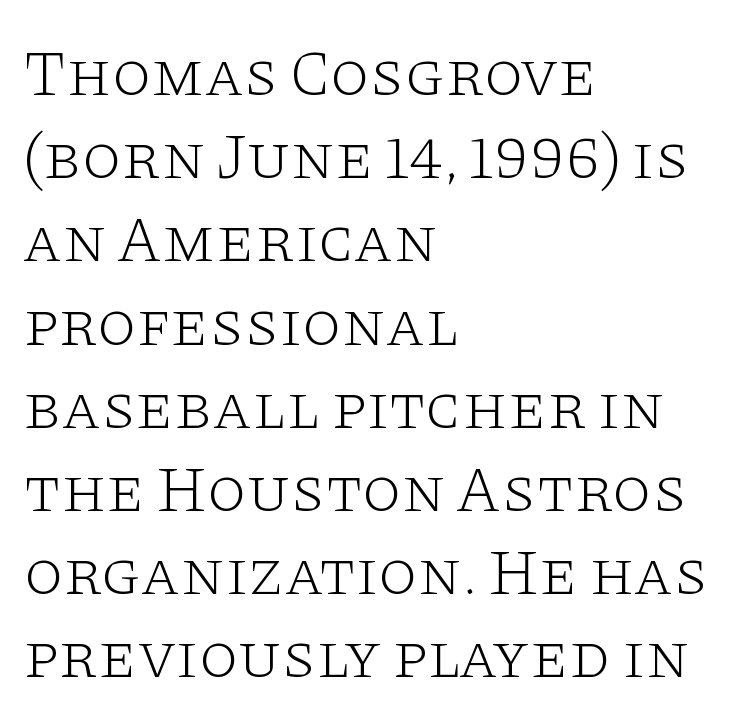
The image shows 64 px light, wide serif type, upright; set left-aligned, normal line spacing (1.3x), normal letter spacing, not underlined; low stroke contrast and a large x-height.
